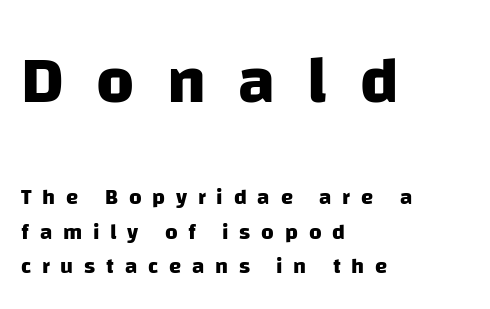
Q: Is the text bold? A: Yes.
Q: Is the typeface a serif or a sans-serif typeface? A: Sans-serif.
Q: Is the text underlined? A: No.
Q: How is the paragraph aligned? A: Left-aligned.
Q: Is the spacing between letters normal or unusually wide? A: Unusually wide.
Q: Is the spacing between lines tight, normal or loose? A: Normal.
Q: Which block of text is set in a larger size, the first (top) or the second (bottom)? A: The first (top) one.
Q: Width (condensed, normal, or wide)? A: Normal.
Q: Stroke contrast? A: Low.
Q: x-height? A: Large.
Q: Monospaced? A: No.
